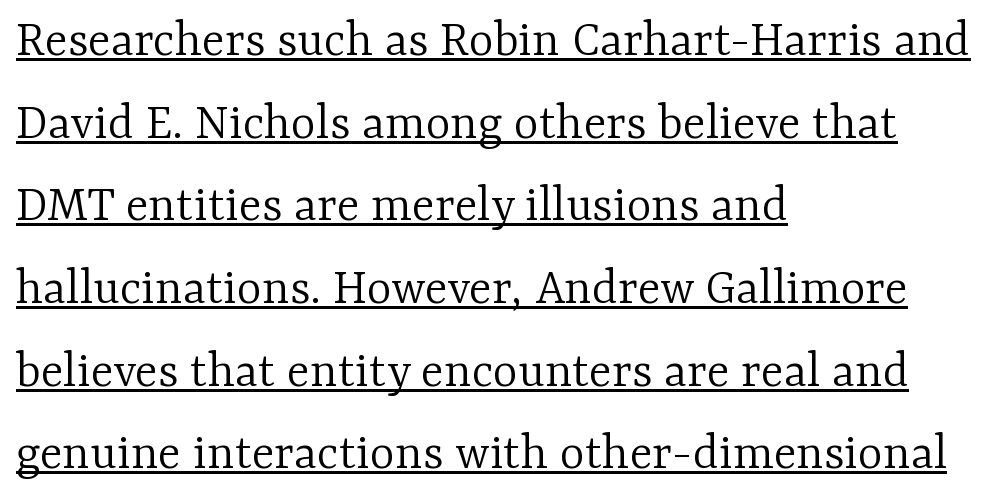
{"serif": "yes", "italic": "no", "bold": "no", "weight": "light", "width": "normal", "stroke_contrast": "low", "x_height": "medium", "monospaced": "no", "underline": "yes", "align": "left", "line_spacing": "normal", "line_spacing_ratio": 1.56, "letter_spacing": "normal", "letter_spacing_em": 0.0, "glyph_px": 53}
